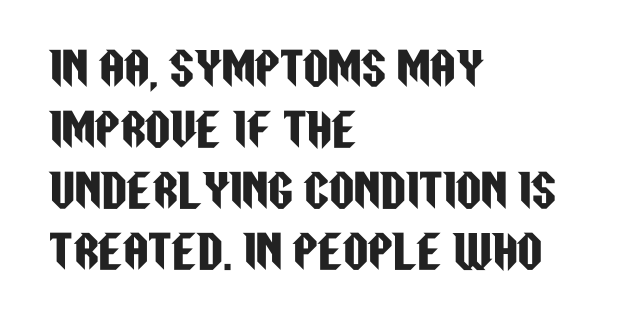
The image shows 44 px condensed sans-serif type, upright; set left-aligned, normal line spacing (1.39x), normal letter spacing, not underlined; low stroke contrast and a large x-height.
